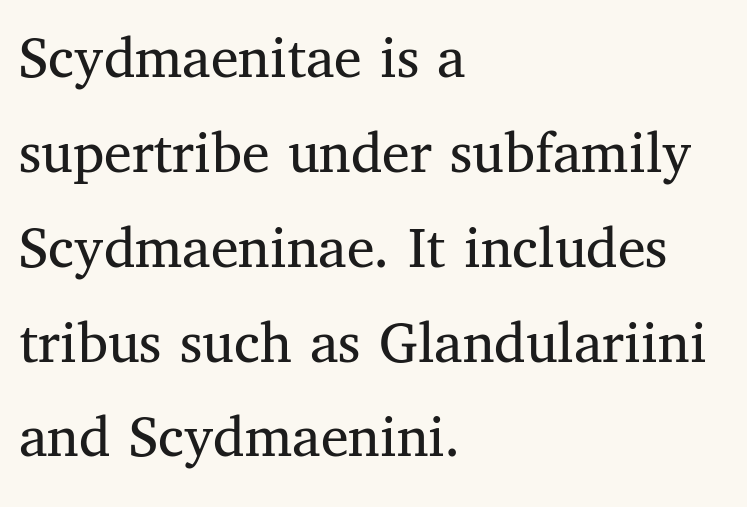
Q: Is the text bold? A: No.
Q: Is the text italic (slanted)? A: No, it is upright.
Q: Is the typeface a serif or a sans-serif typeface? A: Serif.
Q: Is the text underlined? A: No.
Q: How is the paragraph aligned? A: Left-aligned.
Q: Is the spacing between letters normal or unusually wide? A: Normal.
Q: Is the spacing between lines tight, normal or loose? A: Normal.
Q: Width (condensed, normal, or wide)? A: Normal.
Q: Stroke contrast? A: Medium.
Q: x-height? A: Medium.
Q: Monospaced? A: No.
